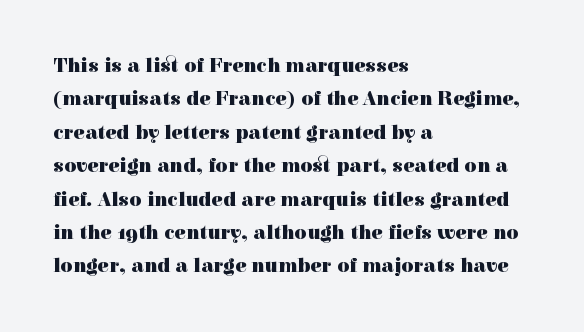
Q: Is the text bold? A: Yes.
Q: Is the text italic (slanted)? A: No, it is upright.
Q: Is the text underlined? A: No.
Q: How is the paragraph aligned? A: Left-aligned.
Q: Is the spacing between letters normal or unusually wide? A: Normal.
Q: Is the spacing between lines tight, normal or loose? A: Normal.
